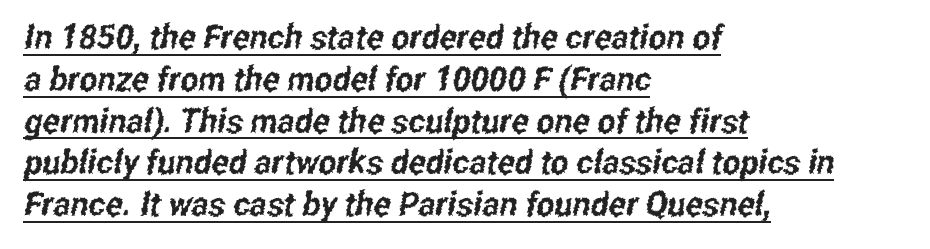
The paragraph shown leans on its left margin. The type is set solid horizontally, with unmodified tracking. The sample's only ornament is a line tracing under the words. Serifs: no, the terminals of the letterforms are clean.
